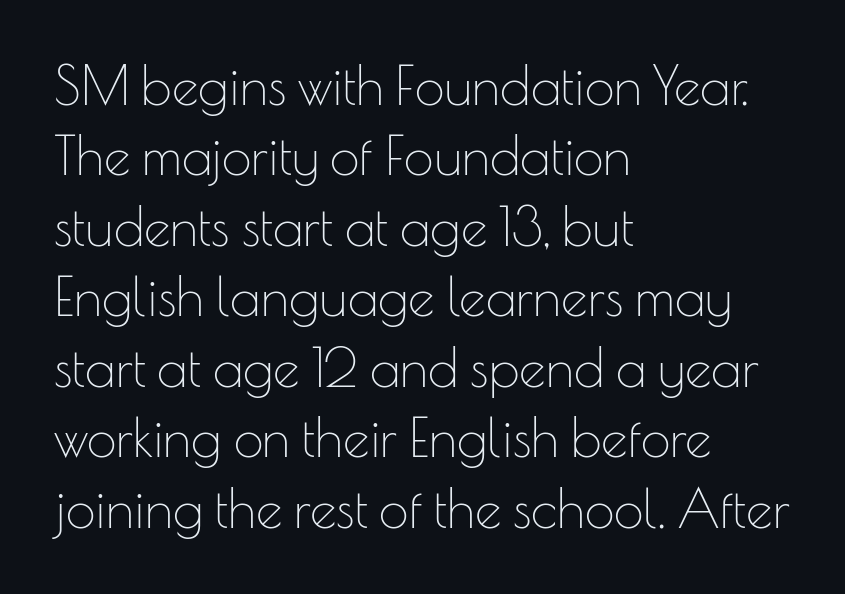
Descenders are the only things crossing below the line. The font family rendered here belongs to the sans-serif group. The passage shown has conventional tracking throughout. The leading is moderate, giving the passage an even texture. The typesetting does not lean heavy: it is not bold. The letters stand upright; this is a roman face.
